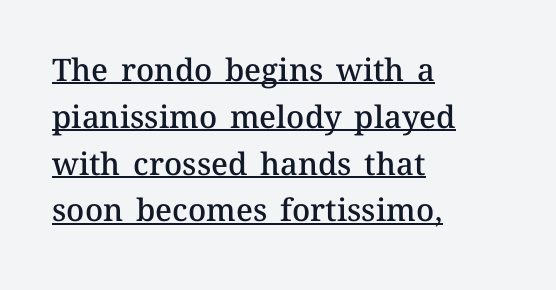
{"italic": "no", "bold": "semi", "weight": "semibold", "width": "normal", "stroke_contrast": "medium", "x_height": "medium", "monospaced": "no", "underline": "yes", "align": "left", "line_spacing": "normal", "line_spacing_ratio": 1.51, "letter_spacing": "normal", "letter_spacing_em": 0.0, "glyph_px": 31}
